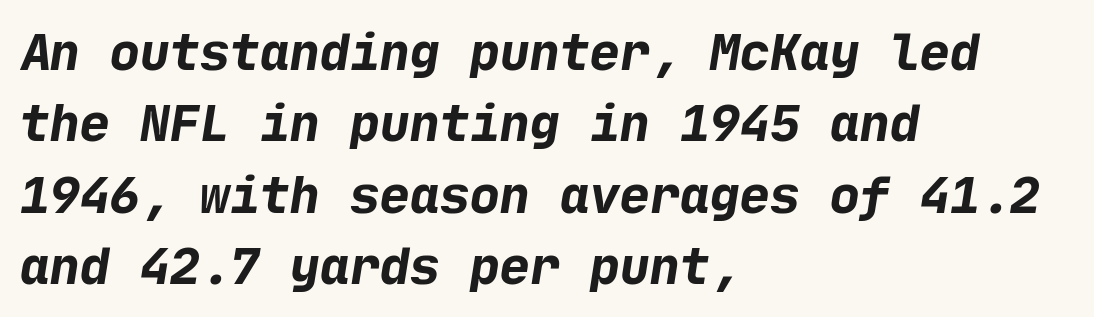
Tracking value appears to be zero — textbook default spacing. Casual observation: everything's shoved over to the left. How heavy is the stroke? Heavy — this is a bold. These lines sit exactly where default settings would place them. Bare-footed words on every line.
